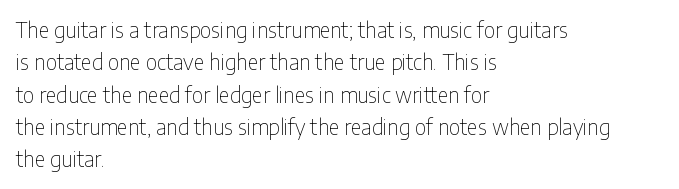
The image shows 21 px text type, upright; set left-aligned, normal line spacing (1.54x), normal letter spacing, not underlined.
